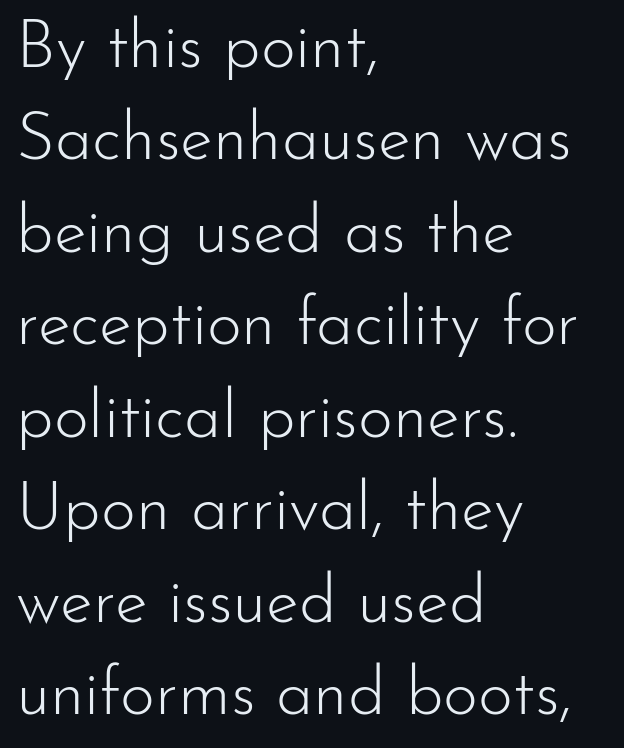
Italic? Not at all — the glyphs are vertical. Character widths vary here, with narrow letters taking less room than wide ones. Look at the bottom of the vertical strokes: they stop flat, with no serifs. Check the space under the baseline: it is left empty. Caption: multi-line text, flush left, ragged right. A normal amount of white space separates one row of letters from the next.
